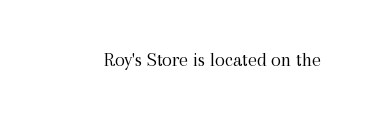
{"italic": "no", "bold": "no", "underline": "no", "letter_spacing": "normal", "letter_spacing_em": 0.0, "glyph_px": 20}
